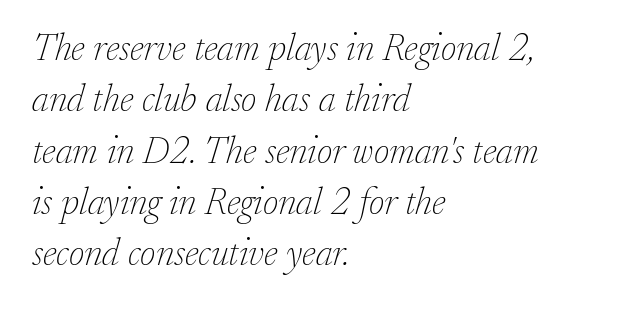
{"serif": "yes", "italic": "yes", "lean": "right", "slant_degrees": 17, "bold": "no", "weight": "thin", "width": "normal", "stroke_contrast": "low", "x_height": "small", "monospaced": "no", "underline": "no", "align": "left", "line_spacing": "normal", "line_spacing_ratio": 1.35, "letter_spacing": "normal", "letter_spacing_em": 0.0, "glyph_px": 38}
